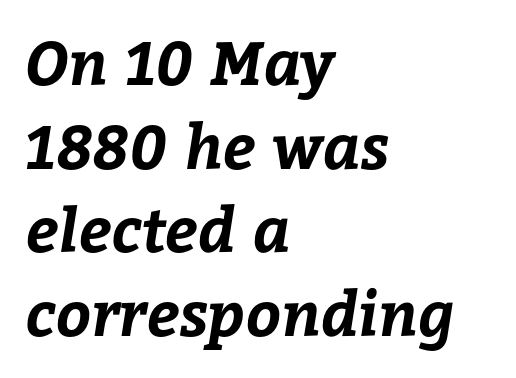
Note the varied advance widths — an 'i' is clearly narrower than an 'm'. Typesetter's note: full bold, strokes at maximum text heaviness. Nobody drew a line under any word here. A classic flush-left, rag-right setting is used for this passage. The block of text has a typical density, with ordinary space between rows. The tracking reads as untouched default to a designer's eye.
